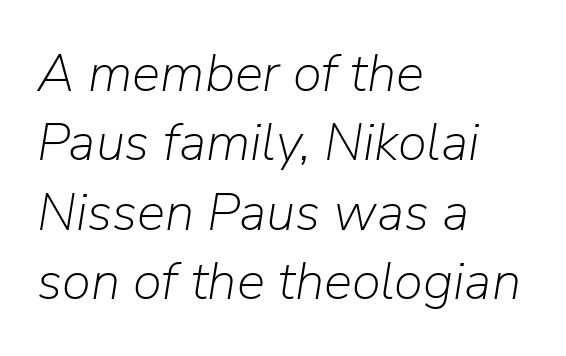
{"italic": "yes", "lean": "right", "slant_degrees": 9, "bold": "no", "weight": "light", "width": "normal", "stroke_contrast": "low", "x_height": "medium", "monospaced": "no", "underline": "no", "align": "left", "line_spacing": "normal", "line_spacing_ratio": 1.31, "letter_spacing": "normal", "letter_spacing_em": 0.0, "glyph_px": 53}
